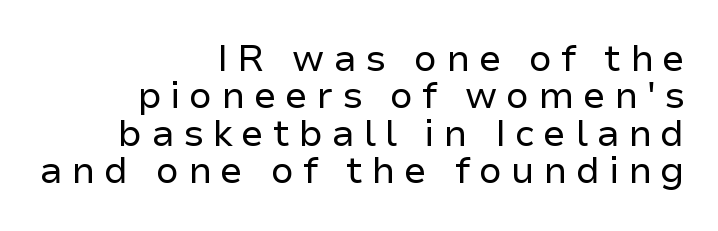
The image shows 37 px regular-weight sans-serif type, upright; set right-aligned, tight line spacing (1.01x), unusually wide letter spacing (+0.23 em), not underlined; low stroke contrast and a medium x-height.
